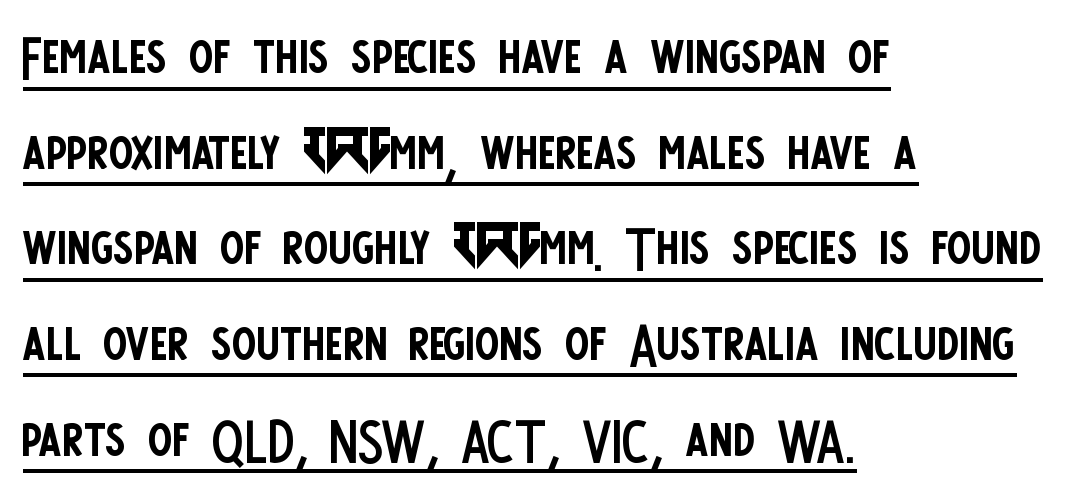
Q: Is the text bold? A: No.
Q: Is the text italic (slanted)? A: No, it is upright.
Q: Is the typeface a serif or a sans-serif typeface? A: Sans-serif.
Q: Is the text underlined? A: Yes.
Q: How is the paragraph aligned? A: Left-aligned.
Q: Is the spacing between letters normal or unusually wide? A: Normal.
Q: Is the spacing between lines tight, normal or loose? A: Normal.
Q: Width (condensed, normal, or wide)? A: Condensed.
Q: Stroke contrast? A: Low.
Q: x-height? A: Large.
Q: Monospaced? A: No.
